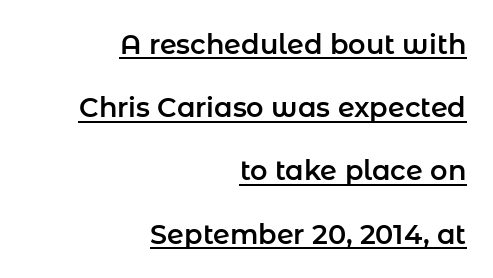
{"italic": "no", "underline": "yes", "align": "right", "line_spacing": "loose", "line_spacing_ratio": 2.34, "letter_spacing": "normal", "letter_spacing_em": 0.0, "glyph_px": 27}
